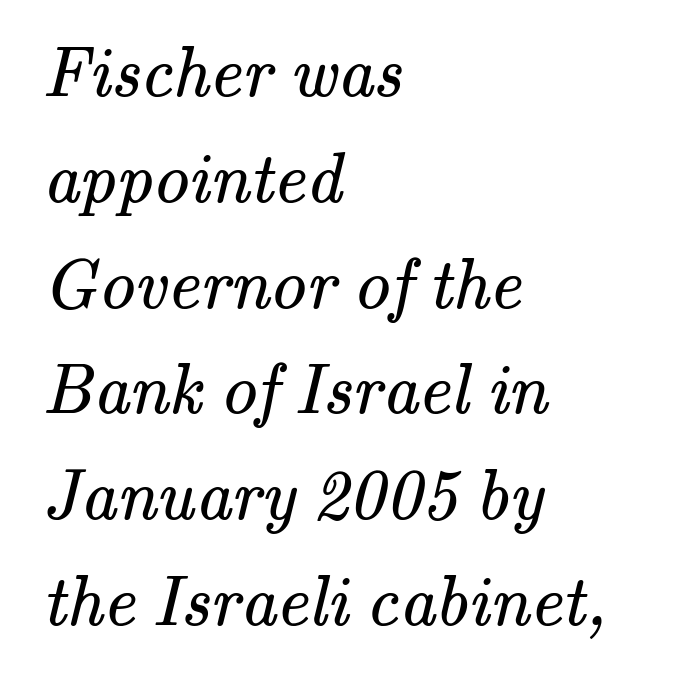
Successive baselines arrive at the customary interval. Layout note: lines flush left. In terms of letterspacing, this is plain default setting. Anything drawn beneath the words? Only blank space.
